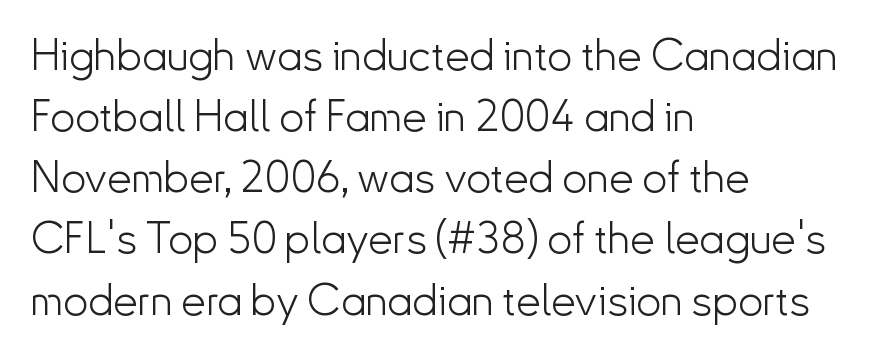
Notice how descenders clear the ascenders below comfortably — that's standard leading. Caption: multi-line text, flush left, ragged right. Standard letterfit; no display-style spreading of the glyphs. Stroke thickness stays within the range of a standard reading face or lighter. Upright lettering throughout.
